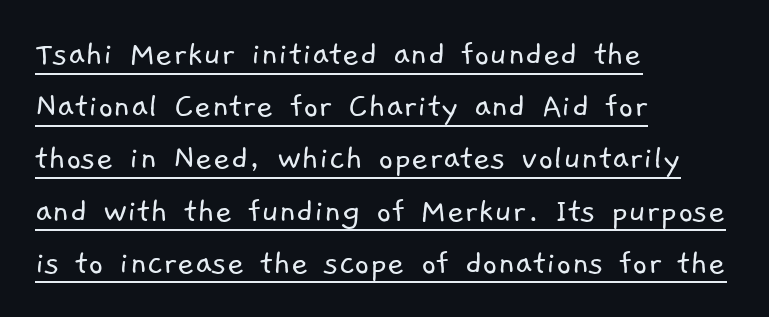
Q: Is the text bold? A: No.
Q: Is the typeface a serif or a sans-serif typeface? A: Sans-serif.
Q: Is the text underlined? A: Yes.
Q: How is the paragraph aligned? A: Left-aligned.
Q: Is the spacing between letters normal or unusually wide? A: Normal.
Q: Is the spacing between lines tight, normal or loose? A: Normal.
Q: Width (condensed, normal, or wide)? A: Normal.
Q: Stroke contrast? A: Low.
Q: x-height? A: Medium.
Q: Monospaced? A: No.
